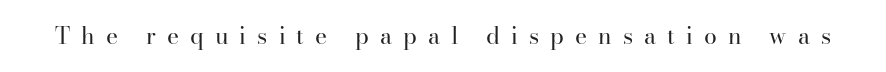
{"italic": "no", "bold": "no", "underline": "no", "letter_spacing": "wide", "letter_spacing_em": 0.48, "glyph_px": 23}
